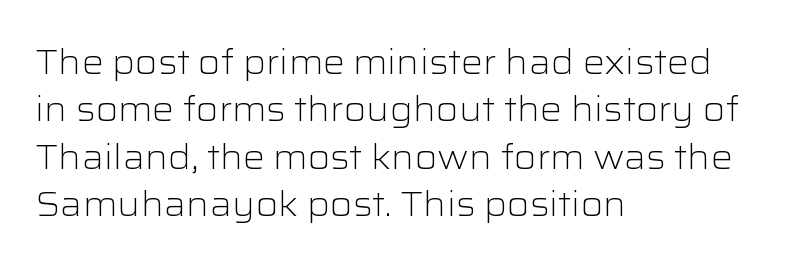
Q: Is the text bold? A: No.
Q: Is the text italic (slanted)? A: No, it is upright.
Q: Is the typeface a serif or a sans-serif typeface? A: Sans-serif.
Q: Is the text underlined? A: No.
Q: How is the paragraph aligned? A: Left-aligned.
Q: Is the spacing between letters normal or unusually wide? A: Normal.
Q: Is the spacing between lines tight, normal or loose? A: Normal.
Q: Width (condensed, normal, or wide)? A: Wide.
Q: Stroke contrast? A: Low.
Q: x-height? A: Medium.
Q: Monospaced? A: No.
